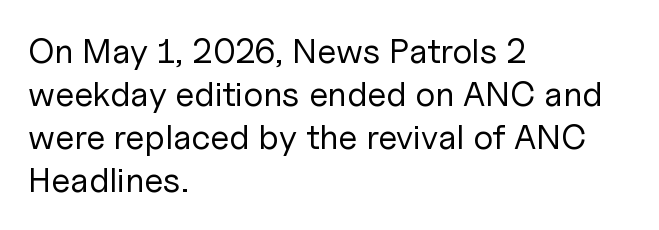
The image shows 35 px regular-weight sans-serif type, upright; set left-aligned, line spacing 1.23x, normal letter spacing, not underlined; low stroke contrast and a medium x-height.
